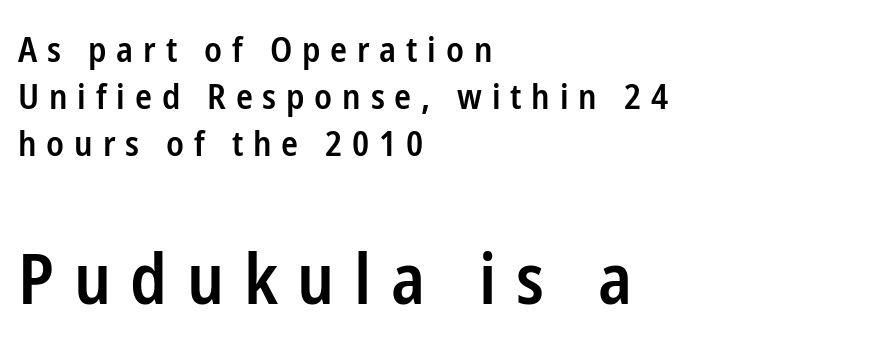
{"serif": "no", "italic": "no", "bold": "semi", "weight": "semibold", "width": "condensed", "stroke_contrast": "low", "x_height": "medium", "monospaced": "no", "underline": "no", "align": "left", "line_spacing": "normal", "line_spacing_ratio": 1.35, "letter_spacing": "wide", "letter_spacing_em": 0.28, "larger_block": "second", "size_ratio": 2.0, "glyph_px": 70}
